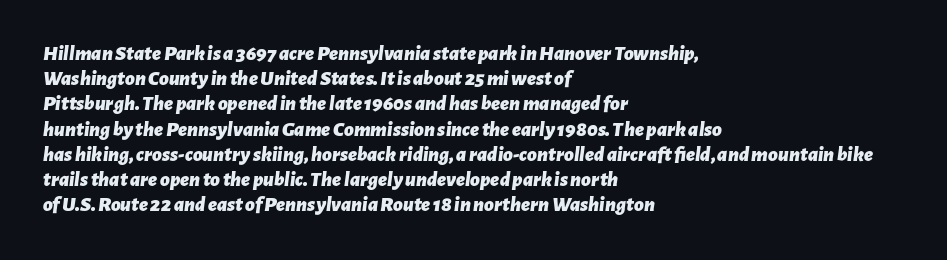
Q: Is the text bold? A: Yes.
Q: Is the text italic (slanted)? A: Yes, it leans right by about 7 degrees.
Q: Is the text underlined? A: No.
Q: How is the paragraph aligned? A: Left-aligned.
Q: Is the spacing between letters normal or unusually wide? A: Normal.
